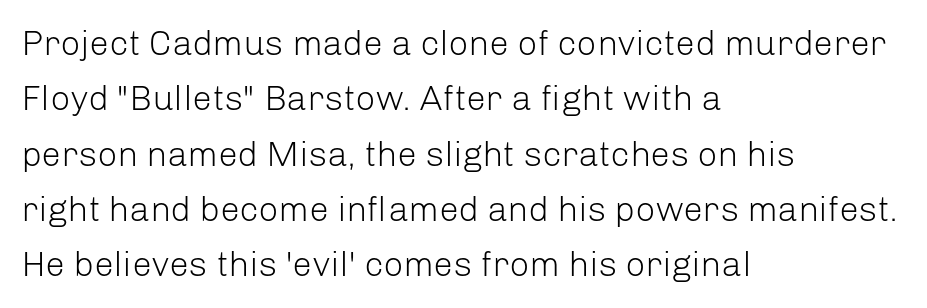
{"serif": "no", "italic": "no", "bold": "no", "weight": "light", "width": "normal", "stroke_contrast": "low", "x_height": "medium", "monospaced": "no", "underline": "no", "align": "left", "line_spacing": "normal", "line_spacing_ratio": 1.58, "letter_spacing": "normal", "letter_spacing_em": 0.0, "glyph_px": 35}
